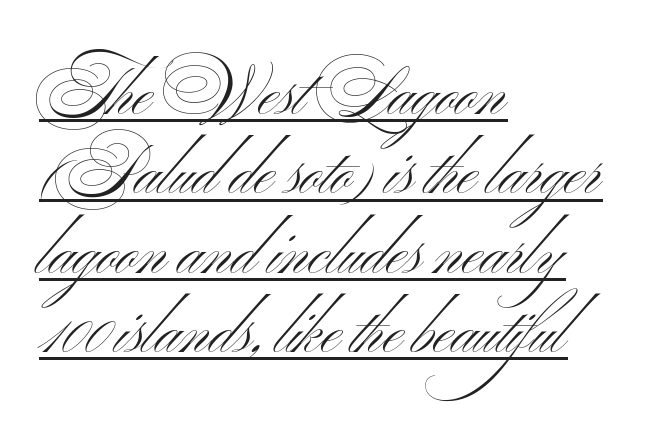
The image shows 65 px light, wide sans-serif type; set left-aligned, line spacing 1.22x, normal letter spacing, underlined; medium stroke contrast and a small x-height.
